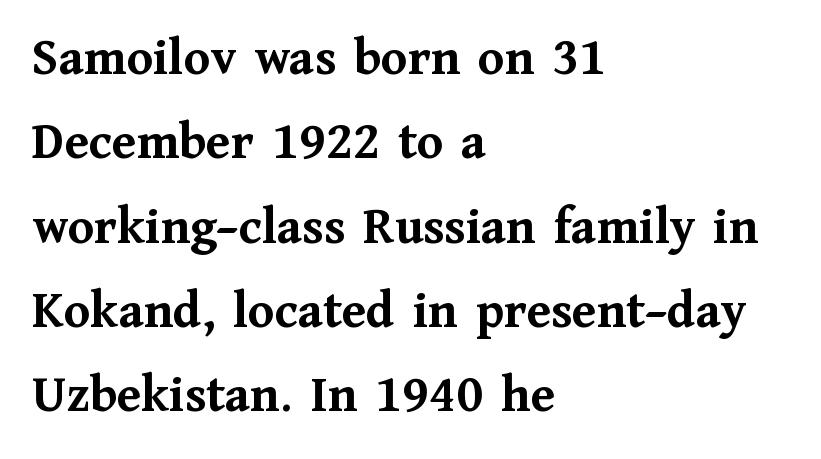
The letters stand straight up with perfectly vertical stems. The rendering keeps characters at their native spacing. Emphasis by weight is at full strength: bold. Horizontal bands of white between lines are of average thickness.
